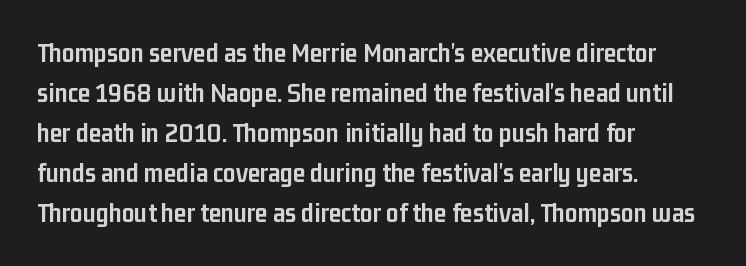
Q: Is the text bold? A: Yes.
Q: Is the text italic (slanted)? A: No, it is upright.
Q: Is the typeface a serif or a sans-serif typeface? A: Sans-serif.
Q: Is the text underlined? A: No.
Q: How is the paragraph aligned? A: Left-aligned.
Q: Is the spacing between letters normal or unusually wide? A: Normal.
Q: Is the spacing between lines tight, normal or loose? A: Normal.
Q: Width (condensed, normal, or wide)? A: Condensed.
Q: Stroke contrast? A: Low.
Q: x-height? A: Medium.
Q: Monospaced? A: No.
